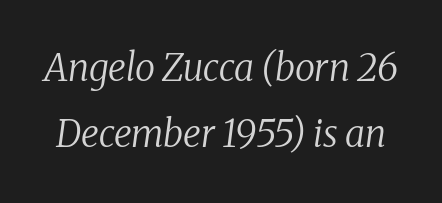
{"serif": "yes", "italic": "yes", "lean": "right", "slant_degrees": 8, "bold": "no", "weight": "regular", "width": "normal", "stroke_contrast": "medium", "x_height": "medium", "monospaced": "no", "underline": "no", "line_spacing_ratio": 1.79, "letter_spacing": "normal", "letter_spacing_em": 0.0, "glyph_px": 37}
